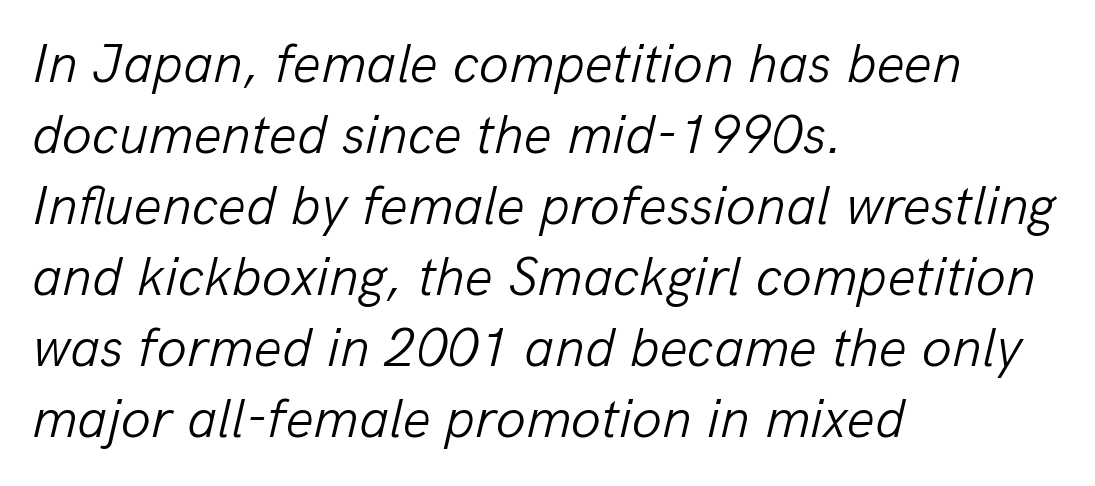
The image shows 55 px light type, italic (leaning right); set left-aligned, normal line spacing (1.29x), normal letter spacing, not underlined; low stroke contrast and a medium x-height.
